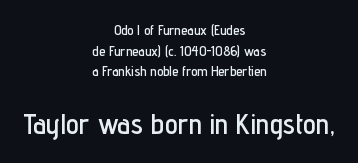
Descender tails drop into unmarked territory. Between one letter and the next there's only the usual sliver of space. Think of a printed novel: that variable character pitch is what you see here. Posture: straight, roman, zero tilt. The block sitting lower on the canvas is the one with enlarged characters.
